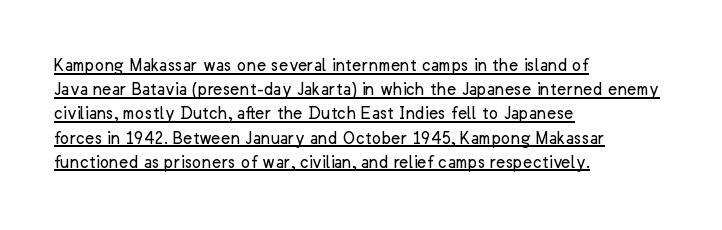
Q: Is the text bold? A: No.
Q: Is the text italic (slanted)? A: No, it is upright.
Q: Is the text underlined? A: Yes.
Q: How is the paragraph aligned? A: Left-aligned.
Q: Is the spacing between letters normal or unusually wide? A: Normal.
